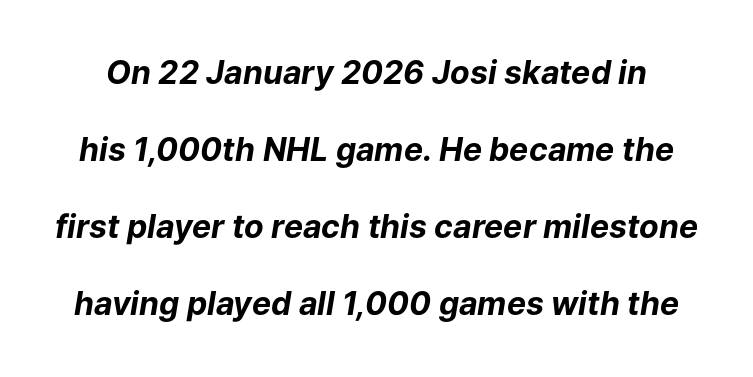
Q: Is the text bold? A: Yes.
Q: Is the text italic (slanted)? A: Yes, it leans right by about 9 degrees.
Q: Is the text underlined? A: No.
Q: Is the spacing between letters normal or unusually wide? A: Normal.
Q: Is the spacing between lines tight, normal or loose? A: Loose.
Q: Width (condensed, normal, or wide)? A: Normal.
Q: Stroke contrast? A: Low.
Q: x-height? A: Medium.
Q: Monospaced? A: No.
